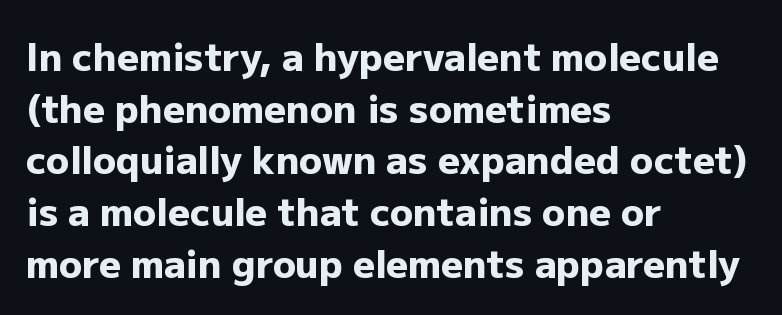
Q: Is the text bold? A: Yes.
Q: Is the text italic (slanted)? A: No, it is upright.
Q: Is the typeface a serif or a sans-serif typeface? A: Sans-serif.
Q: Is the text underlined? A: No.
Q: How is the paragraph aligned? A: Left-aligned.
Q: Is the spacing between letters normal or unusually wide? A: Normal.
Q: Is the spacing between lines tight, normal or loose? A: Normal.
Q: Width (condensed, normal, or wide)? A: Normal.
Q: Stroke contrast? A: Low.
Q: x-height? A: Medium.
Q: Monospaced? A: No.
